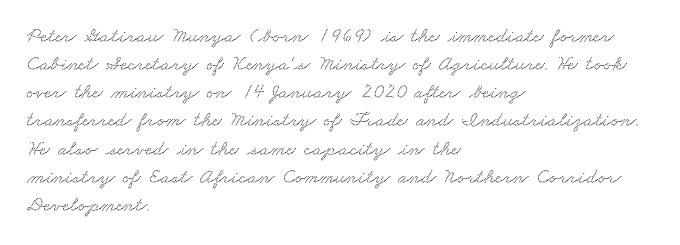
Beneath every word, the page is bare. Each word holds together tightly as a unit, with standard inter-letter gaps. Evenly set lines give the paragraph a standard silhouette. The passage is arranged the way most books set body copy — flush left.
